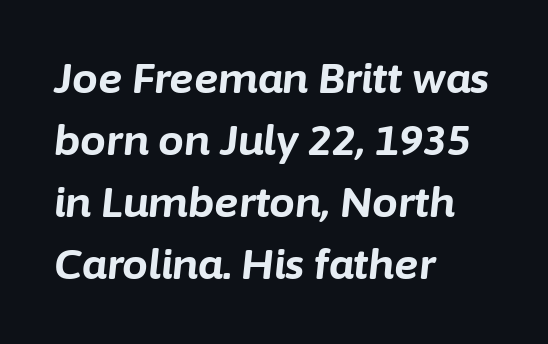
Q: Is the text bold? A: Yes.
Q: Is the text italic (slanted)? A: Yes, it leans right by about 6 degrees.
Q: Is the text underlined? A: No.
Q: How is the paragraph aligned? A: Left-aligned.
Q: Is the spacing between letters normal or unusually wide? A: Normal.
Q: Is the spacing between lines tight, normal or loose? A: Normal.
Q: Width (condensed, normal, or wide)? A: Normal.
Q: Stroke contrast? A: Low.
Q: x-height? A: Medium.
Q: Monospaced? A: No.
